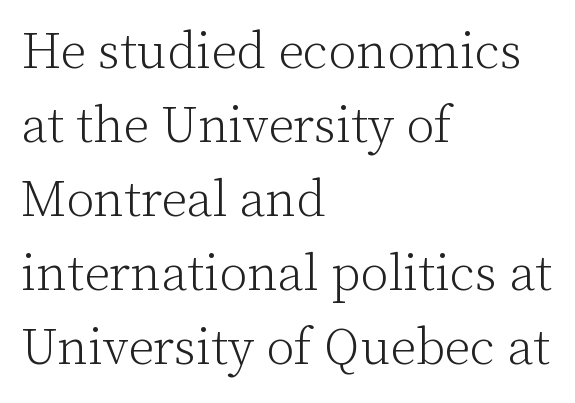
The image shows 51 px light serif type, upright; set left-aligned, normal line spacing (1.45x), normal letter spacing, not underlined; low stroke contrast and a medium x-height.
